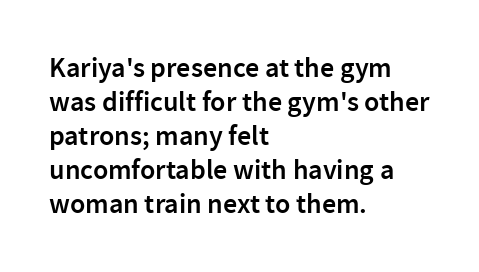
{"serif": "no", "italic": "no", "bold": "semi", "weight": "semibold", "width": "normal", "stroke_contrast": "low", "x_height": "medium", "monospaced": "no", "underline": "no", "align": "left", "line_spacing_ratio": 1.21, "letter_spacing": "normal", "letter_spacing_em": 0.0, "glyph_px": 28}
